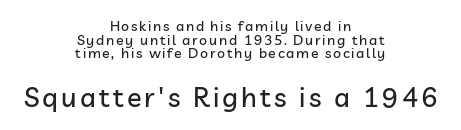
The image shows 27 px text type, upright; set centered, tight line spacing (0.98x), not underlined; the second (bottom) block is 1.93x larger.
